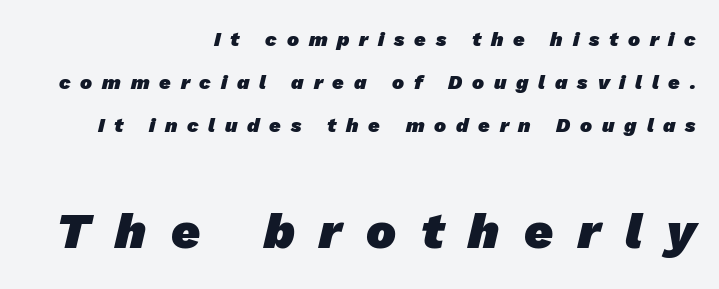
Q: Is the text bold? A: Yes.
Q: Is the typeface a serif or a sans-serif typeface? A: Sans-serif.
Q: Is the text underlined? A: No.
Q: How is the paragraph aligned? A: Right-aligned.
Q: Is the spacing between letters normal or unusually wide? A: Unusually wide.
Q: Is the spacing between lines tight, normal or loose? A: Loose.
Q: Which block of text is set in a larger size, the first (top) or the second (bottom)? A: The second (bottom) one.
Q: Width (condensed, normal, or wide)? A: Normal.
Q: Stroke contrast? A: Low.
Q: x-height? A: Medium.
Q: Monospaced? A: No.
